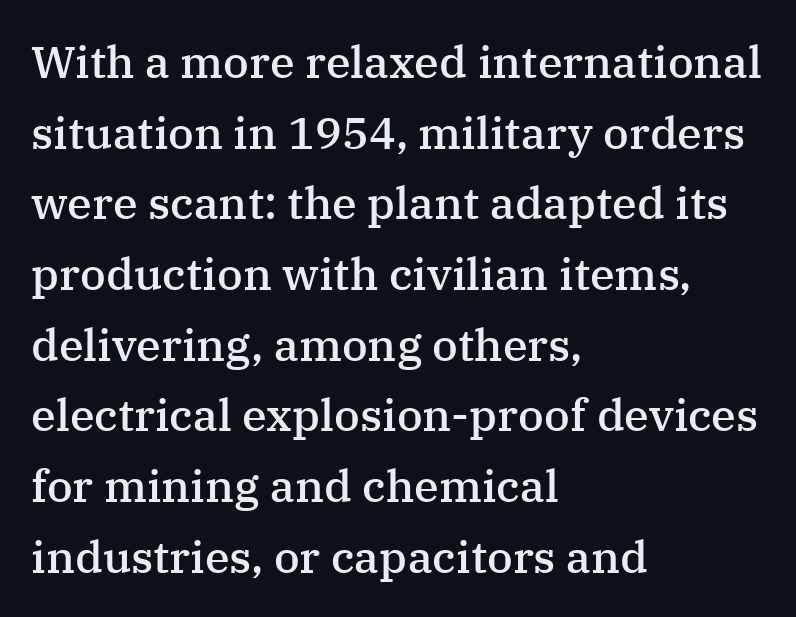
{"serif": "yes", "italic": "no", "bold": "semi", "weight": "semibold", "width": "normal", "stroke_contrast": "medium", "x_height": "medium", "monospaced": "no", "underline": "no", "align": "left", "line_spacing": "normal", "line_spacing_ratio": 1.57, "letter_spacing": "normal", "letter_spacing_em": 0.0, "glyph_px": 45}
